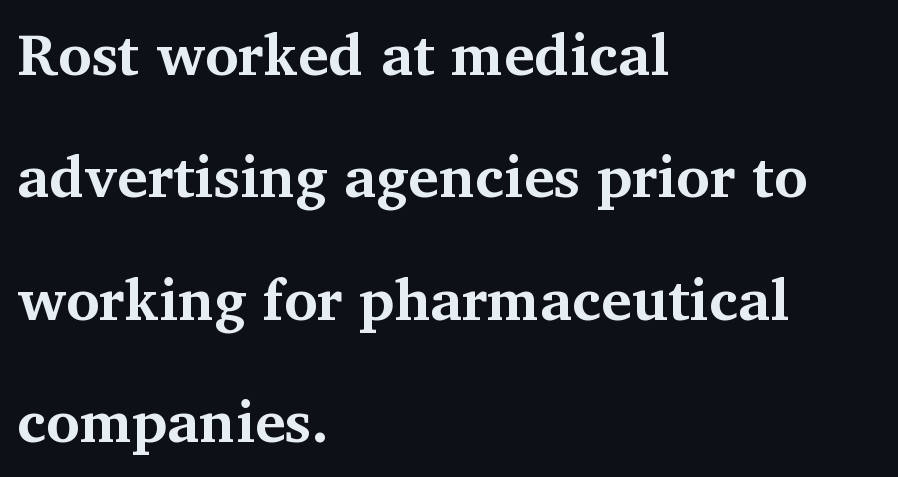
Q: Is the text bold? A: Yes.
Q: Is the text italic (slanted)? A: No, it is upright.
Q: Is the typeface a serif or a sans-serif typeface? A: Serif.
Q: Is the text underlined? A: No.
Q: How is the paragraph aligned? A: Left-aligned.
Q: Is the spacing between letters normal or unusually wide? A: Normal.
Q: Is the spacing between lines tight, normal or loose? A: Loose.
Q: Width (condensed, normal, or wide)? A: Normal.
Q: Stroke contrast? A: Medium.
Q: x-height? A: Medium.
Q: Monospaced? A: No.
